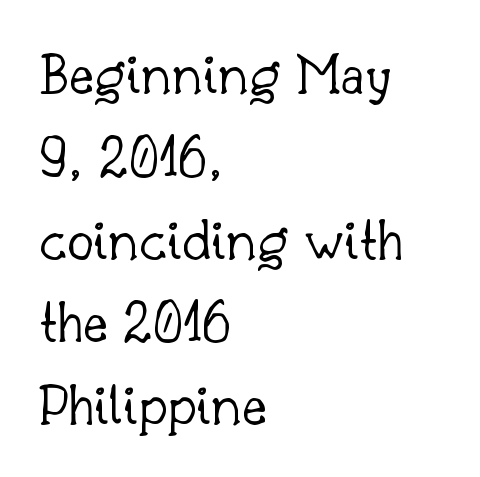
Q: Is the text bold? A: No.
Q: Is the text italic (slanted)? A: No, it is upright.
Q: Is the text underlined? A: No.
Q: How is the paragraph aligned? A: Left-aligned.
Q: Is the spacing between letters normal or unusually wide? A: Normal.
Q: Is the spacing between lines tight, normal or loose? A: Normal.
Q: Width (condensed, normal, or wide)? A: Normal.
Q: Stroke contrast? A: Low.
Q: x-height? A: Small.
Q: Monospaced? A: No.
